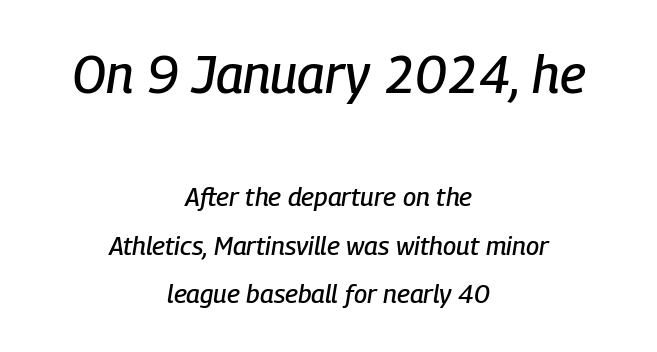
{"italic": "yes", "lean": "right", "slant_degrees": 9, "width": "condensed", "stroke_contrast": "low", "x_height": "medium", "monospaced": "no", "underline": "no", "align": "center", "line_spacing_ratio": 1.86, "letter_spacing": "normal", "letter_spacing_em": 0.0, "larger_block": "first", "size_ratio": 2.0, "glyph_px": 52}
